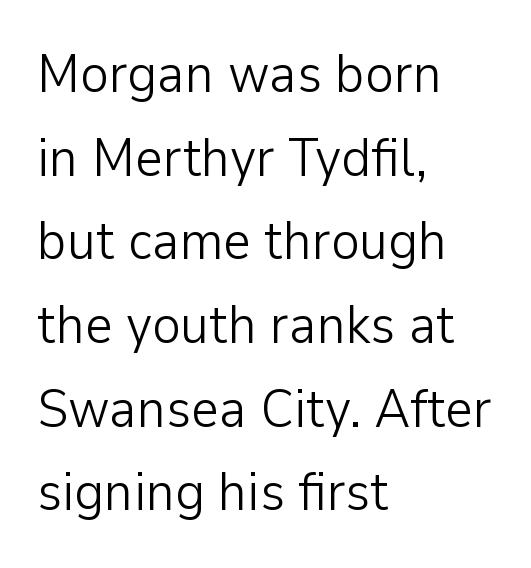
Q: Is the text bold? A: No.
Q: Is the text italic (slanted)? A: No, it is upright.
Q: Is the typeface a serif or a sans-serif typeface? A: Sans-serif.
Q: Is the text underlined? A: No.
Q: How is the paragraph aligned? A: Left-aligned.
Q: Is the spacing between letters normal or unusually wide? A: Normal.
Q: Is the spacing between lines tight, normal or loose? A: Normal.
Q: Width (condensed, normal, or wide)? A: Normal.
Q: Stroke contrast? A: Low.
Q: x-height? A: Medium.
Q: Monospaced? A: No.
